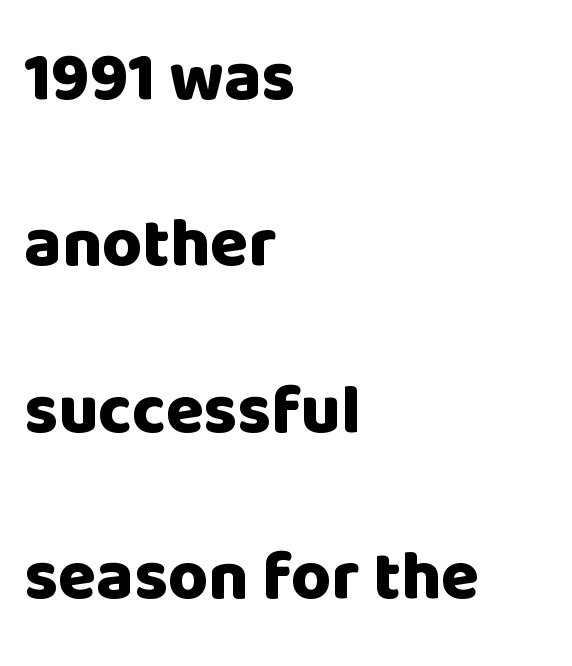
The image shows 69 px heavy sans-serif type, upright; set left-aligned, loose line spacing (2.41x), normal letter spacing, not underlined; low stroke contrast and a large x-height.
